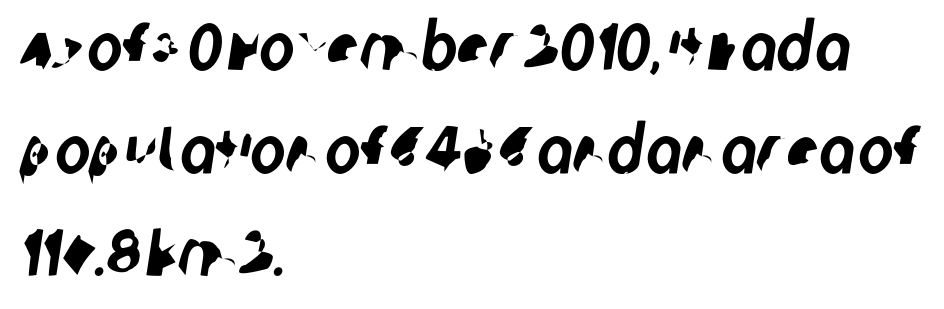
The image shows 66 px condensed sans-serif type; set left-aligned, normal line spacing (1.56x), normal letter spacing, not underlined; low stroke contrast and a large x-height.
